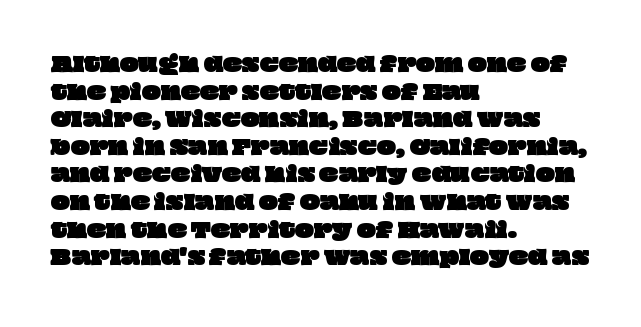
The baseline area is clear. Does extra space separate the letters? No, they use regular spacing. The passage is arranged the way most books set body copy — flush left. Honestly, the row spacing looks completely unremarkable.
